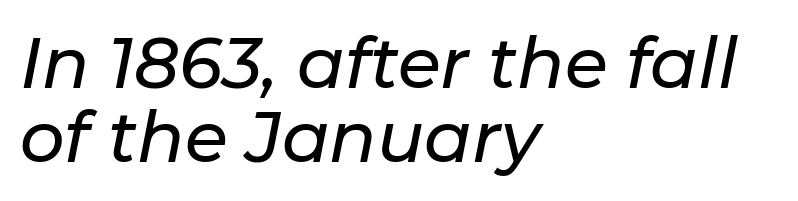
{"italic": "yes", "lean": "right", "slant_degrees": 11, "width": "normal", "stroke_contrast": "low", "x_height": "medium", "monospaced": "no", "underline": "no", "align": "left", "line_spacing": "tight", "line_spacing_ratio": 1.06, "letter_spacing": "normal", "letter_spacing_em": 0.0, "glyph_px": 70}
